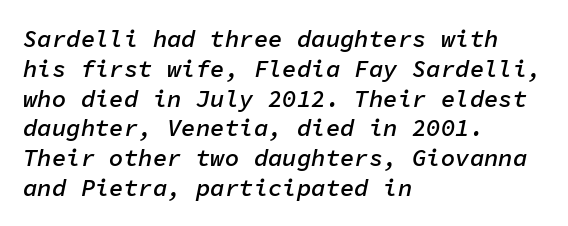
Q: Is the text bold? A: Semi-bold.
Q: Is the text italic (slanted)? A: Yes, it leans right by about 11 degrees.
Q: Is the text underlined? A: No.
Q: How is the paragraph aligned? A: Left-aligned.
Q: Is the spacing between letters normal or unusually wide? A: Normal.
